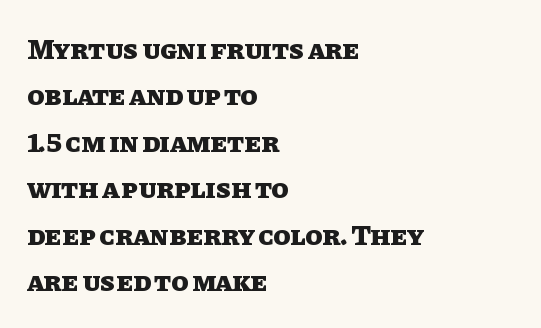
Q: Is the text bold? A: Yes.
Q: Is the text italic (slanted)? A: No, it is upright.
Q: Is the text underlined? A: No.
Q: How is the paragraph aligned? A: Left-aligned.
Q: Is the spacing between letters normal or unusually wide? A: Normal.
Q: Is the spacing between lines tight, normal or loose? A: Normal.
Q: Width (condensed, normal, or wide)? A: Normal.
Q: Stroke contrast? A: Low.
Q: x-height? A: Large.
Q: Monospaced? A: No.
